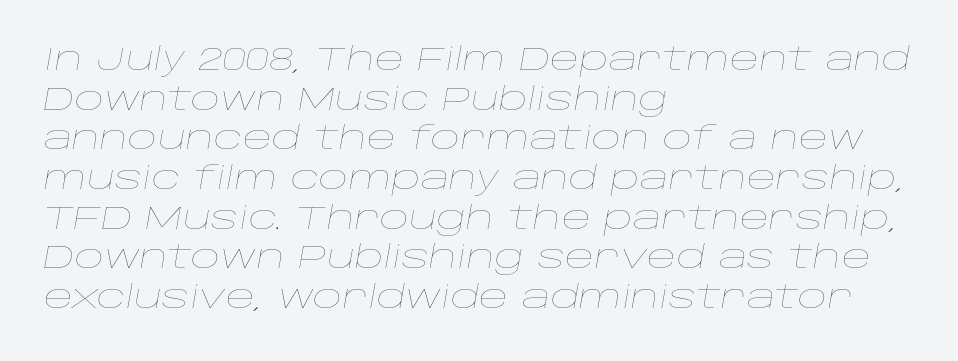
Unmarked baselines from the first word to the last. Alignment: flush left. Unbolded letterforms with no extra heft. This sample uses plain, unmodified letter spacing. Do the characters align in a grid? No, the font is proportional.
